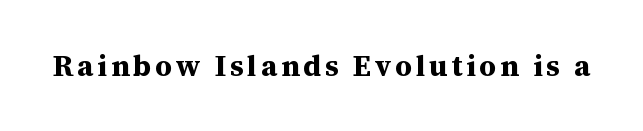
{"serif": "yes", "italic": "no", "bold": "yes", "weight": "bold", "width": "normal", "stroke_contrast": "medium", "x_height": "medium", "monospaced": "no", "underline": "no", "glyph_px": 30}
